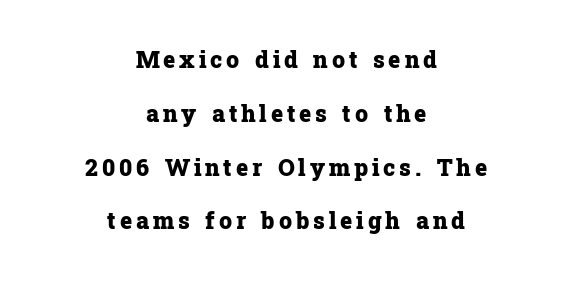
The image shows 23 px bold type, upright; set centered, loose line spacing (2.34x), not underlined.
